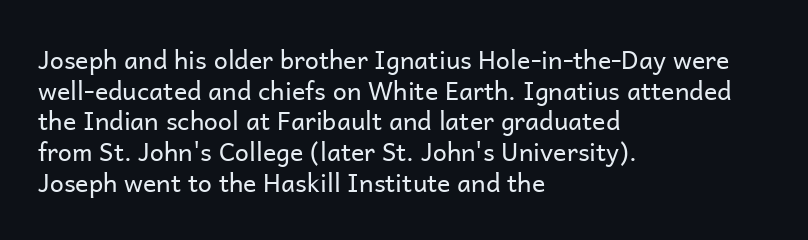
The image shows 25 px text type, upright; set left-aligned, line spacing 1.23x, normal letter spacing, not underlined.
